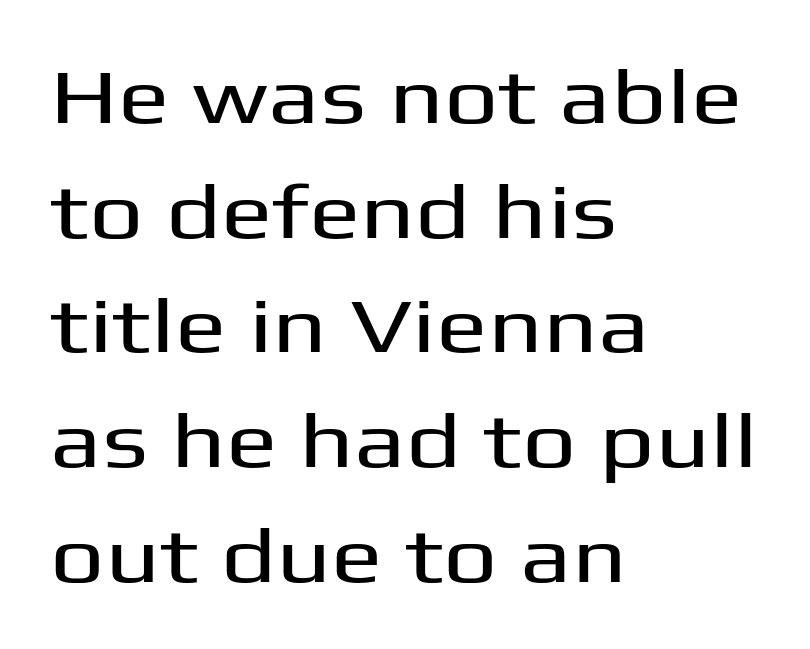
Q: Is the text italic (slanted)? A: No, it is upright.
Q: Is the typeface a serif or a sans-serif typeface? A: Sans-serif.
Q: Is the text underlined? A: No.
Q: How is the paragraph aligned? A: Left-aligned.
Q: Is the spacing between letters normal or unusually wide? A: Normal.
Q: Is the spacing between lines tight, normal or loose? A: Normal.
Q: Width (condensed, normal, or wide)? A: Wide.
Q: Stroke contrast? A: Medium.
Q: x-height? A: Medium.
Q: Monospaced? A: No.
